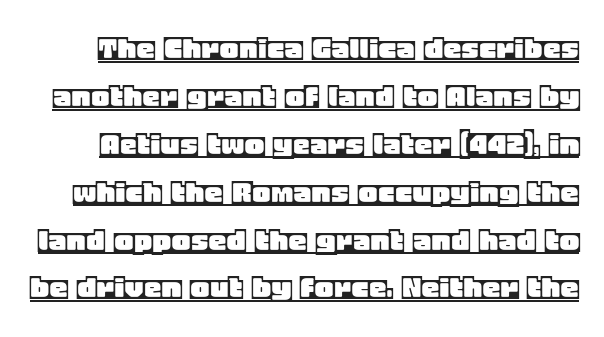
The image shows 36 px text type, upright; set normal line spacing (1.33x), normal letter spacing, underlined; a large x-height.
